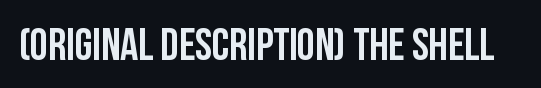
Q: Is the text bold? A: Yes.
Q: Is the text italic (slanted)? A: No, it is upright.
Q: Is the typeface a serif or a sans-serif typeface? A: Sans-serif.
Q: Is the text underlined? A: No.
Q: Is the spacing between letters normal or unusually wide? A: Normal.
Q: Width (condensed, normal, or wide)? A: Condensed.
Q: Stroke contrast? A: Low.
Q: x-height? A: Large.
Q: Monospaced? A: No.
